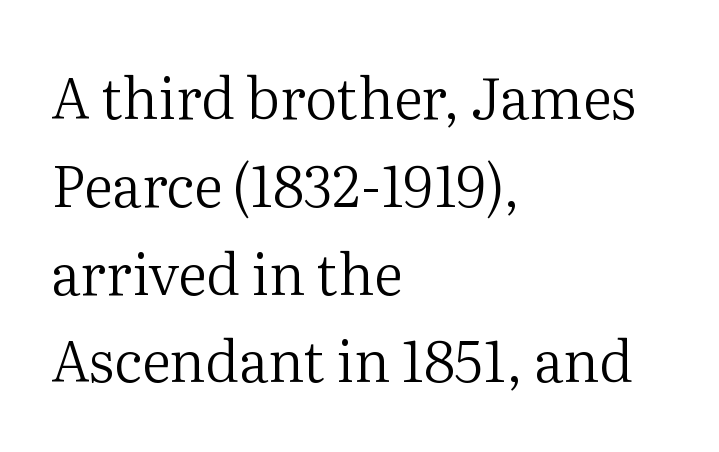
This is roman type, the default non-slanted kind. The typesetting does not lean heavy: it is not bold. The specimen omits any rule beneath the text block's lines. Regarding serifs, this sample has them. The line-height multiplier appears to be the usual default.
